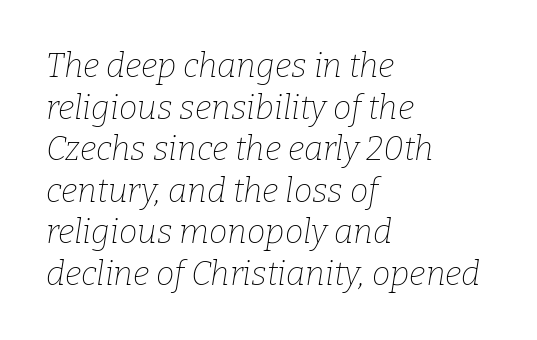
The image shows 33 px thin serif type, italic (leaning right); set left-aligned, normal line spacing (1.26x), normal letter spacing, not underlined; low stroke contrast and a medium x-height.
